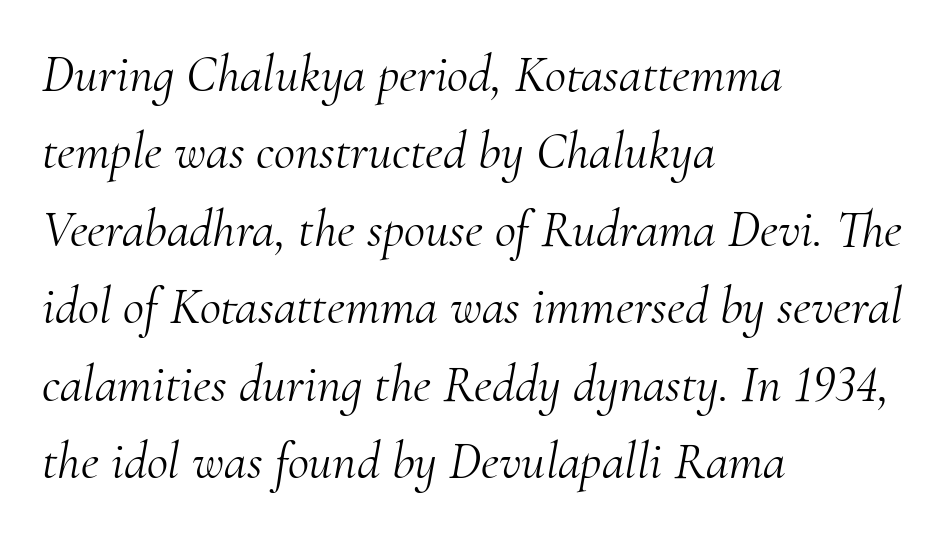
The image shows 52 px light serif type, italic (leaning right); set left-aligned, normal line spacing (1.49x), normal letter spacing, not underlined; medium stroke contrast and a small x-height.
